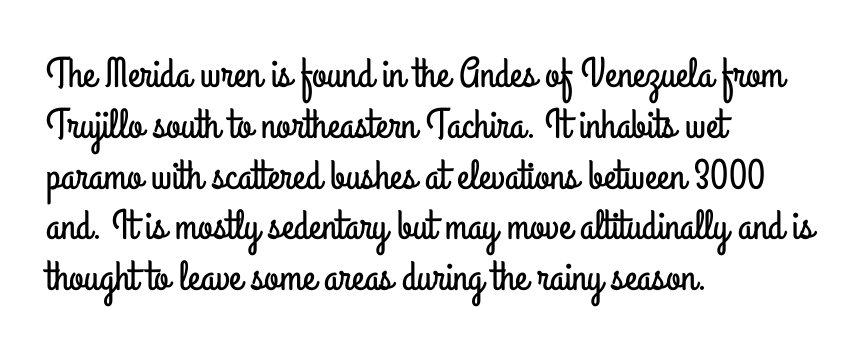
{"serif": "no", "italic": "no", "width": "condensed", "stroke_contrast": "low", "x_height": "small", "monospaced": "no", "underline": "no", "align": "left", "line_spacing_ratio": 1.21, "letter_spacing": "normal", "letter_spacing_em": 0.0, "glyph_px": 42}
